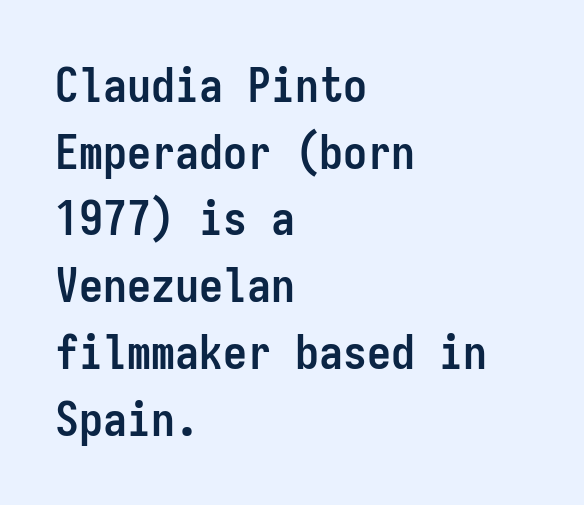
Q: Is the text bold? A: Yes.
Q: Is the text italic (slanted)? A: No, it is upright.
Q: Is the typeface a serif or a sans-serif typeface? A: Sans-serif.
Q: Is the text underlined? A: No.
Q: How is the paragraph aligned? A: Left-aligned.
Q: Is the spacing between letters normal or unusually wide? A: Normal.
Q: Is the spacing between lines tight, normal or loose? A: Normal.
Q: Width (condensed, normal, or wide)? A: Condensed.
Q: Stroke contrast? A: Low.
Q: x-height? A: Medium.
Q: Monospaced? A: Yes.
